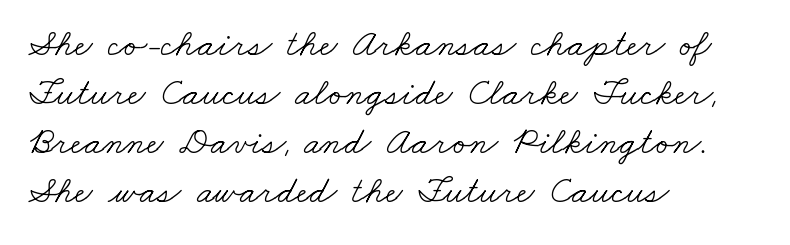
Leading: standard. Is this a heavy cut? Hardly; it is regular or lighter. Unmarked baselines from the first word to the last. The rag falls on the right side of this text block. The face used here is proportionally spaced, like ordinary book or web type.
